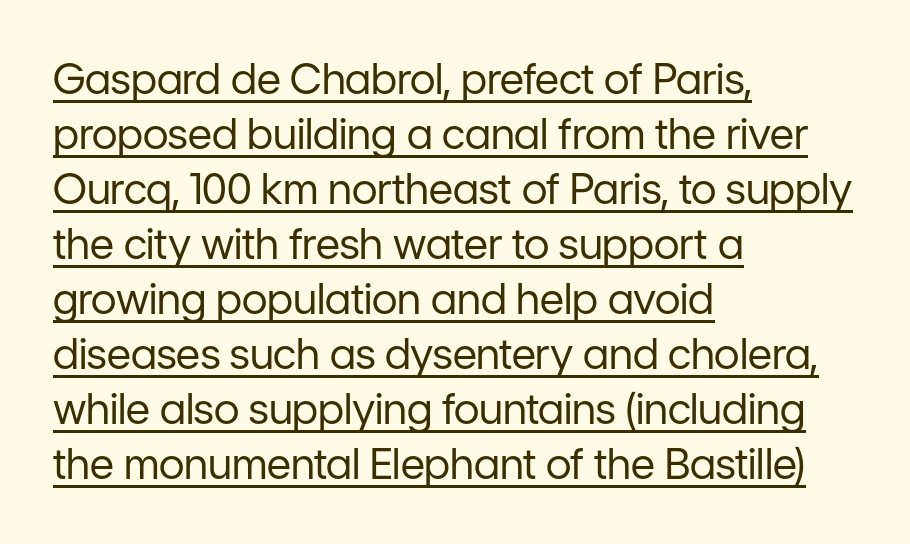
The image shows 42 px regular-weight sans-serif type, upright; set left-aligned, normal line spacing (1.31x), normal letter spacing, underlined; low stroke contrast and a medium x-height.
